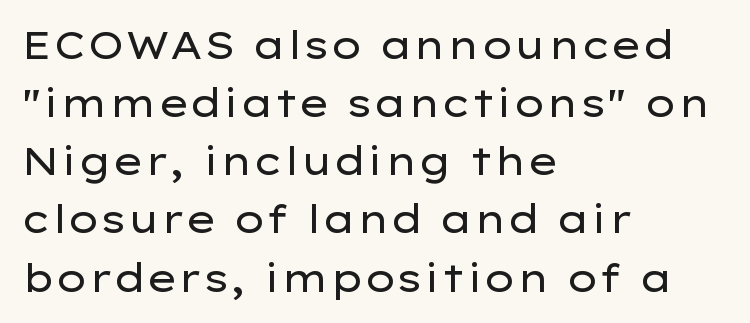
{"serif": "no", "italic": "no", "bold": "no", "weight": "regular", "width": "wide", "stroke_contrast": "low", "x_height": "medium", "monospaced": "no", "underline": "no", "align": "left", "line_spacing": "normal", "line_spacing_ratio": 1.53, "letter_spacing": "normal", "letter_spacing_em": 0.0, "glyph_px": 38}
